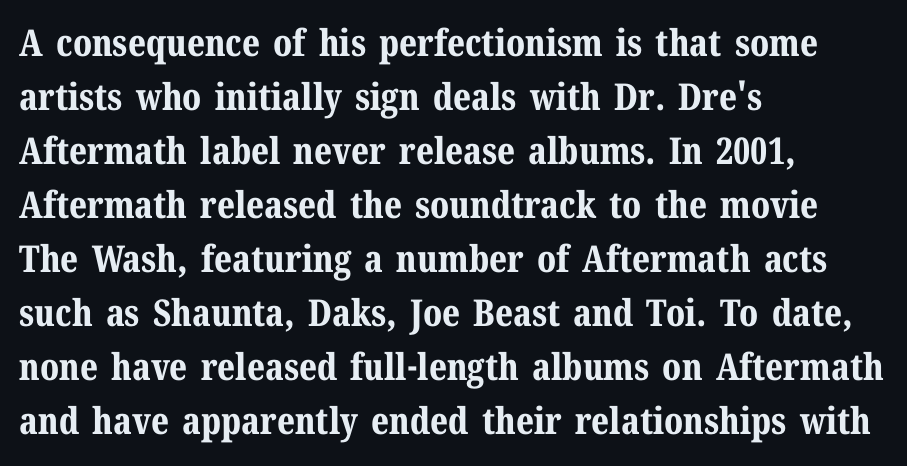
The image shows 37 px bold serif type, upright; set left-aligned, normal line spacing (1.46x), normal letter spacing, not underlined; medium stroke contrast and a medium x-height.
